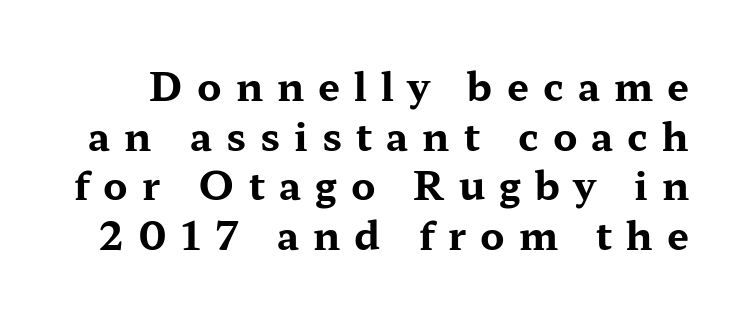
The image shows 39 px bold, wide serif type, upright; set normal line spacing (1.27x), unusually wide letter spacing (+0.36 em), not underlined; medium stroke contrast and a medium x-height.
